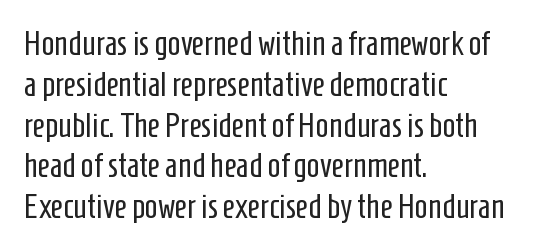
{"serif": "no", "italic": "no", "bold": "no", "weight": "regular", "width": "condensed", "stroke_contrast": "low", "x_height": "medium", "monospaced": "no", "underline": "no", "align": "left", "line_spacing_ratio": 1.2, "letter_spacing": "normal", "letter_spacing_em": 0.0, "glyph_px": 34}
